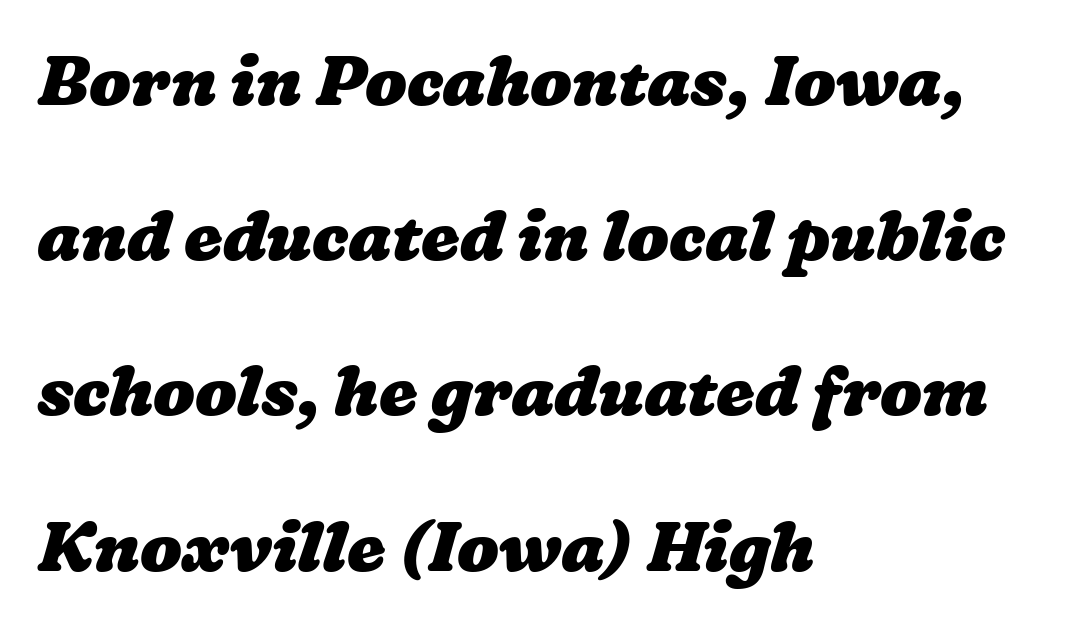
The image shows 69 px heavy, wide type; set left-aligned, loose line spacing (2.25x), normal letter spacing, not underlined; low stroke contrast and a medium x-height.
